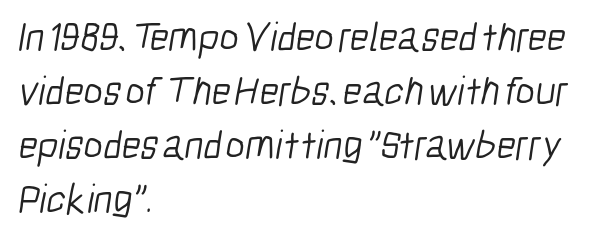
{"serif": "no", "bold": "no", "weight": "light", "width": "condensed", "stroke_contrast": "low", "x_height": "medium", "monospaced": "no", "underline": "no", "align": "left", "line_spacing": "normal", "line_spacing_ratio": 1.32, "letter_spacing": "normal", "letter_spacing_em": 0.0, "glyph_px": 41}
